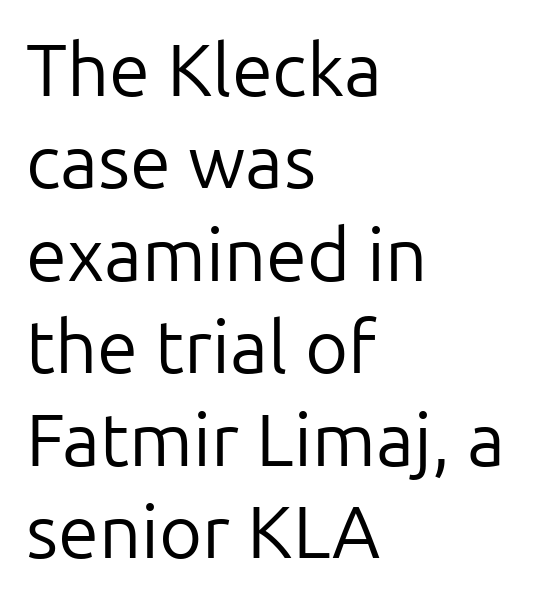
Does the lettering tilt? It doesn't — this is upright. Typeset ragged right — the left edge is the straight one. Proportional: the letters do not fall into vertical columns. In terms of letterspacing, this is plain default setting. A quiet, ordinary-to-light weight characterises the typeface. The letters carry no serifs — their stems end cleanly without finishing strokes.
